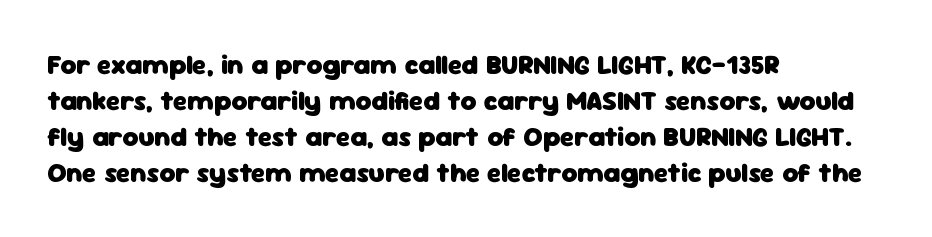
The image shows 27 px bold type, upright; set left-aligned, normal line spacing (1.33x), normal letter spacing, not underlined.
